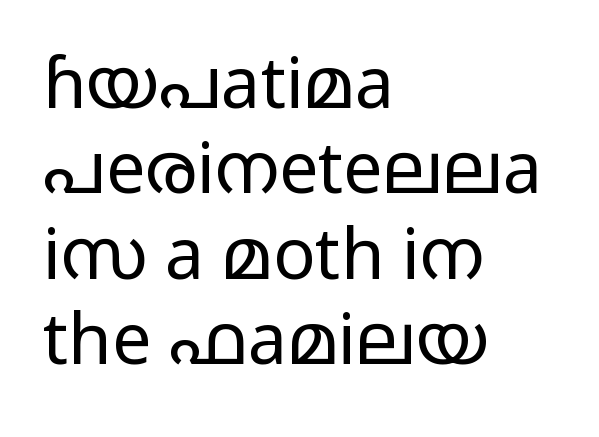
The characters display no serif detailing; their extremities are plain. Character widths vary here, with narrow letters taking less room than wide ones. Underline: absent. The face used here is rendered with its standard letterfit. The typeface has the unassuming heft of standard copy or less.
